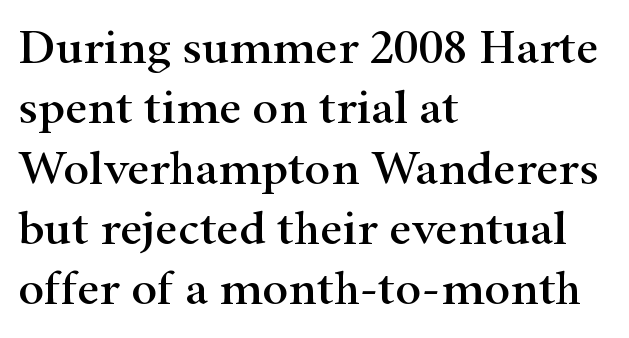
{"serif": "yes", "italic": "no", "width": "wide", "stroke_contrast": "high", "x_height": "small", "monospaced": "no", "underline": "no", "align": "left", "line_spacing_ratio": 1.23, "letter_spacing": "normal", "letter_spacing_em": 0.0, "glyph_px": 49}
